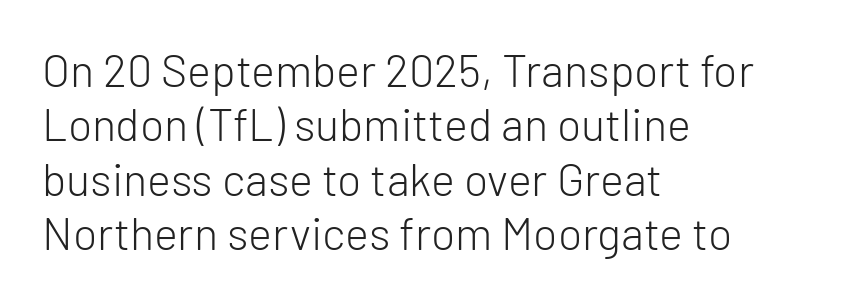
The image shows 45 px light sans-serif type, upright; set left-aligned, line spacing 1.21x, normal letter spacing, not underlined; low stroke contrast and a medium x-height.
